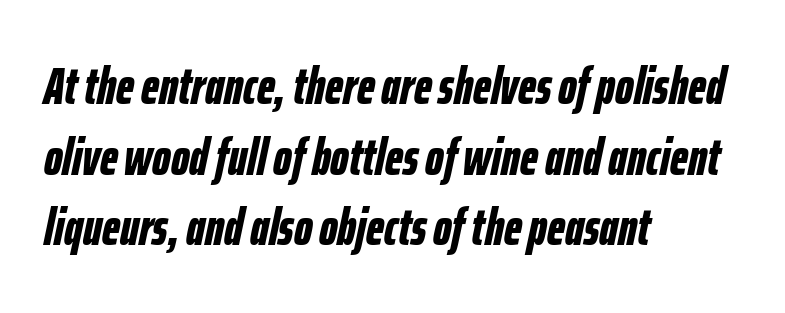
{"italic": "yes", "lean": "right", "slant_degrees": 12, "bold": "yes", "weight": "bold", "width": "condensed", "stroke_contrast": "low", "x_height": "medium", "monospaced": "no", "underline": "no", "align": "left", "line_spacing": "normal", "line_spacing_ratio": 1.36, "letter_spacing": "normal", "letter_spacing_em": 0.0, "glyph_px": 52}
